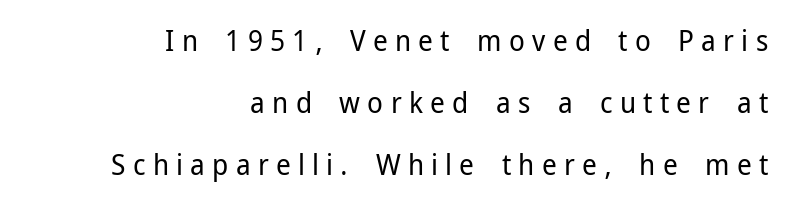
{"serif": "no", "italic": "no", "bold": "no", "weight": "regular", "width": "normal", "stroke_contrast": "low", "x_height": "medium", "monospaced": "no", "underline": "no", "align": "right", "line_spacing": "loose", "line_spacing_ratio": 2.14, "letter_spacing": "wide", "letter_spacing_em": 0.25, "glyph_px": 29}
